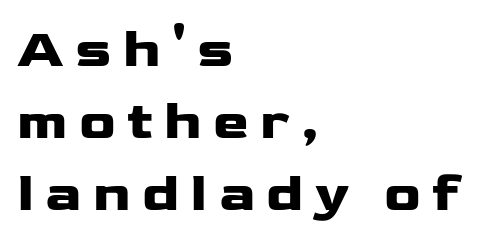
Q: Is the text bold? A: Yes.
Q: Is the text italic (slanted)? A: No, it is upright.
Q: Is the typeface a serif or a sans-serif typeface? A: Sans-serif.
Q: Is the text underlined? A: No.
Q: How is the paragraph aligned? A: Left-aligned.
Q: Is the spacing between letters normal or unusually wide? A: Unusually wide.
Q: Is the spacing between lines tight, normal or loose? A: Normal.
Q: Width (condensed, normal, or wide)? A: Wide.
Q: Stroke contrast? A: Low.
Q: x-height? A: Medium.
Q: Monospaced? A: No.
